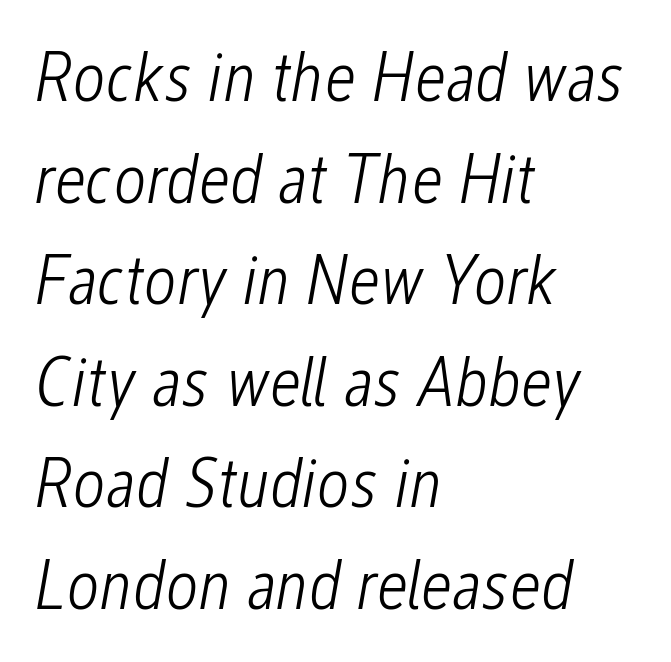
The face used here is proportionally spaced, like ordinary book or web type. Posture: slanted. The horizontal fit of the characters is conventional and even. Short and long lines alike share a common starting point at left. This rendering features lettering with no underline. Is this a heavy cut? Hardly; it is regular or lighter.
